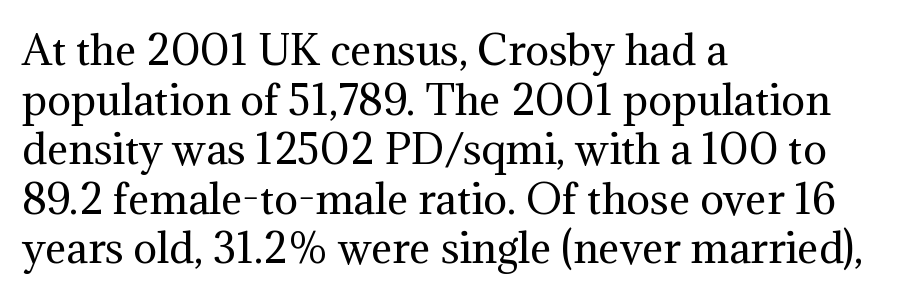
{"serif": "yes", "italic": "no", "bold": "no", "weight": "regular", "width": "normal", "stroke_contrast": "medium", "x_height": "medium", "monospaced": "no", "underline": "no", "align": "left", "line_spacing_ratio": 1.24, "letter_spacing": "normal", "letter_spacing_em": 0.0, "glyph_px": 40}
